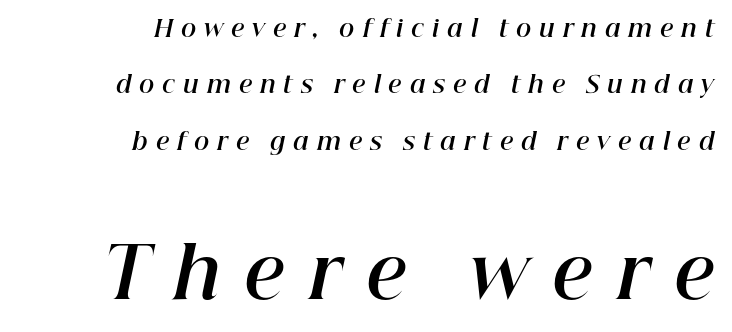
The image shows 70 px bold type, italic (leaning right); set right-aligned, loose line spacing (2.45x), unusually wide letter spacing (+0.35 em), not underlined; the second (bottom) block is 3.04x larger; high stroke contrast and a medium x-height.
